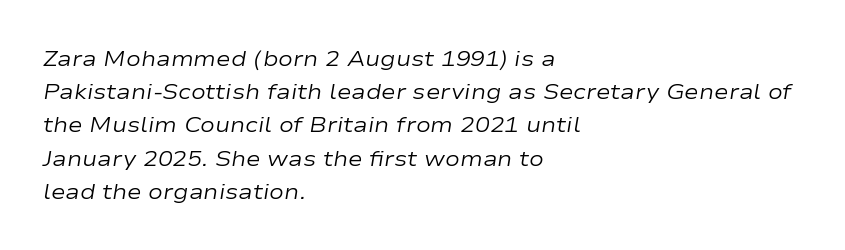
The strokes are not fattened; the text isn't bold. Just letters on the line, the space beneath them empty. Horizontal bands of white between lines are of average thickness. Reading down the block, your eye returns to a fixed left position each line. Look at the tracking — it's just the regular setting, nothing added. Rendered with sloped, italic letterforms.
